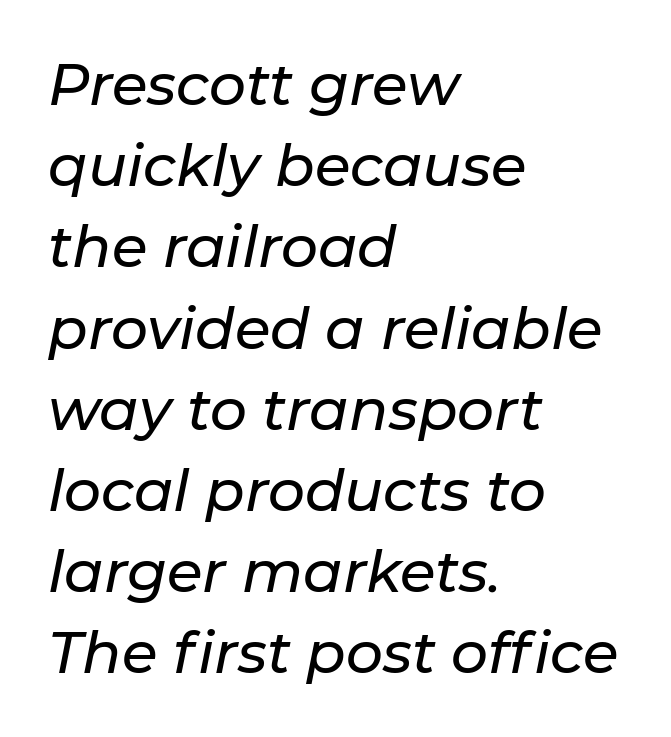
{"italic": "yes", "lean": "right", "slant_degrees": 11, "width": "normal", "stroke_contrast": "low", "x_height": "medium", "monospaced": "no", "underline": "no", "align": "left", "line_spacing": "normal", "line_spacing_ratio": 1.4, "letter_spacing": "normal", "letter_spacing_em": 0.0, "glyph_px": 58}
